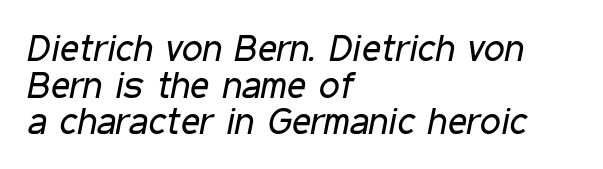
Each stroke keeps to a modest, everyday thickness or less. Descender tails drop into unmarked territory. The letters advance in unequal steps, a hallmark of proportional type. Each line starts at the same left margin while the right side varies.
